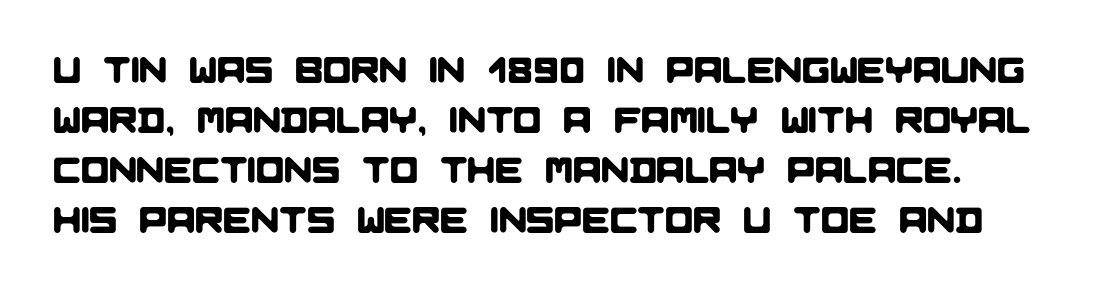
Q: Is the typeface a serif or a sans-serif typeface? A: Sans-serif.
Q: Is the text underlined? A: No.
Q: Is the spacing between letters normal or unusually wide? A: Normal.
Q: Is the spacing between lines tight, normal or loose? A: Normal.
Q: Width (condensed, normal, or wide)? A: Normal.
Q: Stroke contrast? A: Low.
Q: x-height? A: Large.
Q: Monospaced? A: No.
